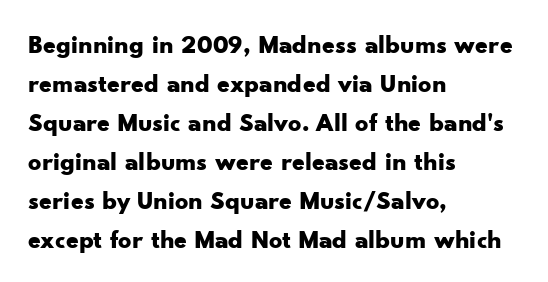
{"italic": "no", "bold": "yes", "underline": "no", "align": "left", "line_spacing": "normal", "line_spacing_ratio": 1.5, "letter_spacing": "normal", "letter_spacing_em": 0.0, "glyph_px": 26}
